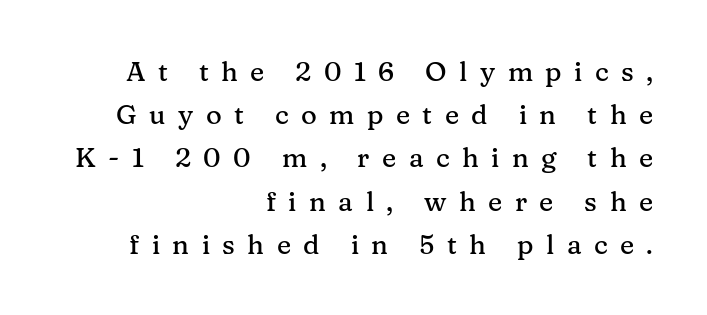
Q: Is the text italic (slanted)? A: No, it is upright.
Q: Is the text underlined? A: No.
Q: How is the paragraph aligned? A: Right-aligned.
Q: Is the spacing between letters normal or unusually wide? A: Unusually wide.
Q: Is the spacing between lines tight, normal or loose? A: Normal.
